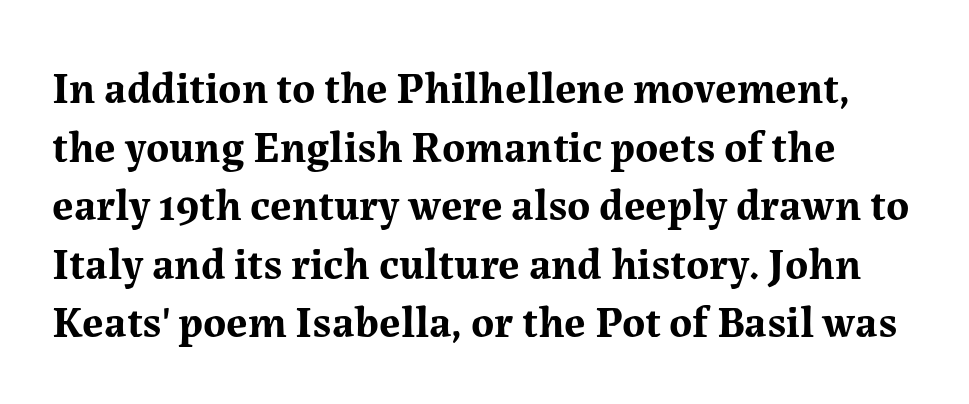
The image shows 44 px bold serif type, upright; set normal line spacing (1.33x), normal letter spacing, not underlined; medium stroke contrast and a medium x-height.
